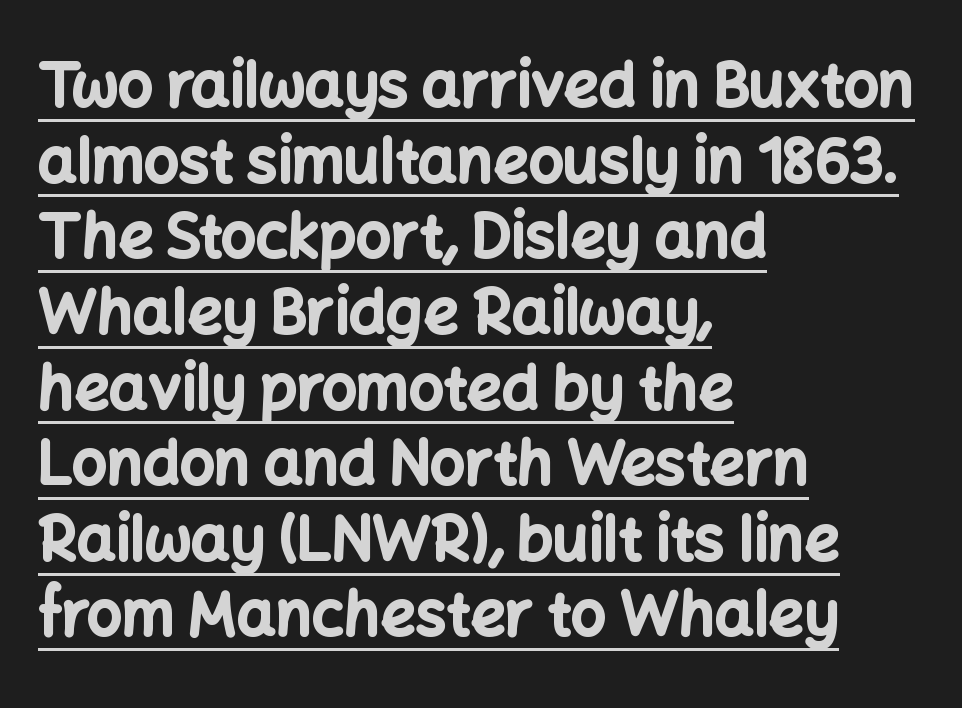
The image shows 61 px bold sans-serif type, upright; set left-aligned, line spacing 1.24x, normal letter spacing, underlined; low stroke contrast and a medium x-height.
